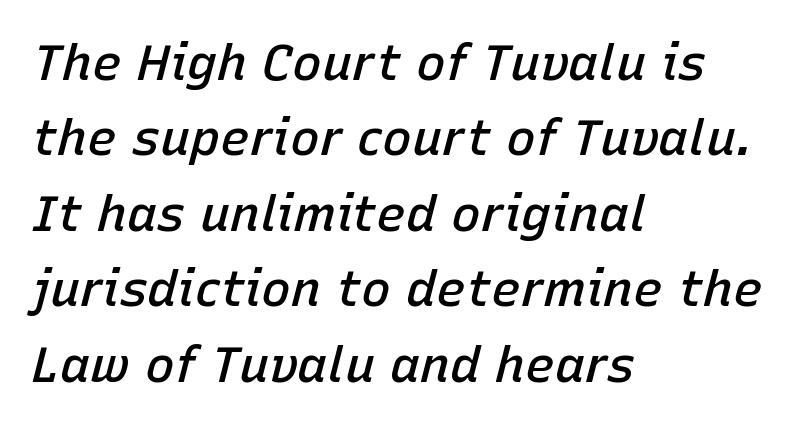
{"italic": "yes", "lean": "right", "slant_degrees": 15, "bold": "semi", "weight": "semibold", "width": "normal", "stroke_contrast": "low", "x_height": "medium", "monospaced": "no", "underline": "no", "align": "left", "line_spacing": "normal", "line_spacing_ratio": 1.51, "letter_spacing": "normal", "letter_spacing_em": 0.0, "glyph_px": 50}
